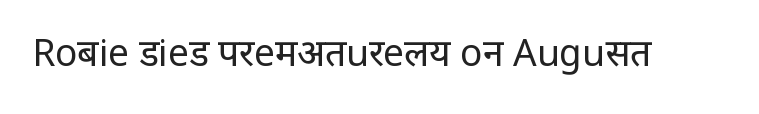
Q: Is the text bold? A: No.
Q: Is the text italic (slanted)? A: No, it is upright.
Q: Is the typeface a serif or a sans-serif typeface? A: Sans-serif.
Q: Is the text underlined? A: No.
Q: Is the spacing between letters normal or unusually wide? A: Normal.
Q: Width (condensed, normal, or wide)? A: Condensed.
Q: Stroke contrast? A: Low.
Q: x-height? A: Large.
Q: Monospaced? A: No.
